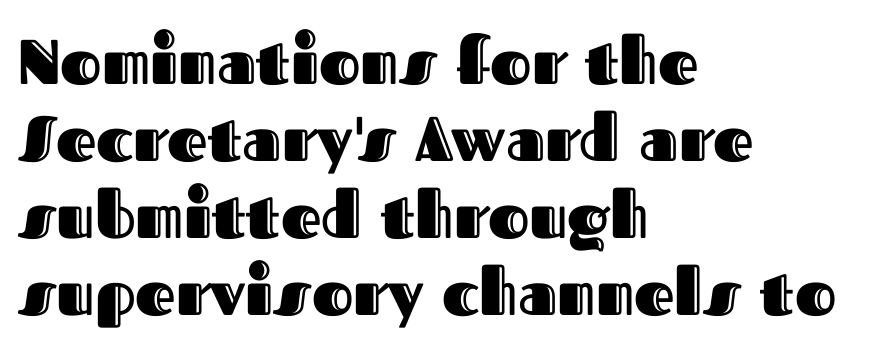
{"italic": "no", "width": "normal", "x_height": "medium", "monospaced": "no", "underline": "no", "align": "left", "line_spacing_ratio": 1.22, "letter_spacing": "normal", "letter_spacing_em": 0.0, "glyph_px": 63}
